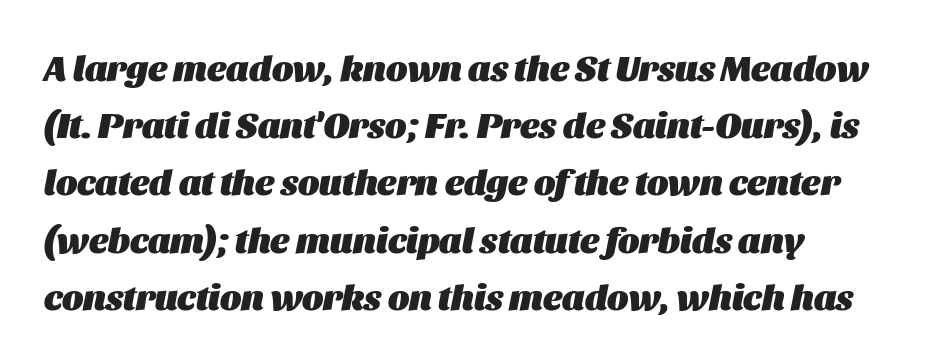
{"italic": "yes", "lean": "right", "slant_degrees": 11, "bold": "yes", "weight": "heavy", "width": "normal", "stroke_contrast": "medium", "x_height": "large", "monospaced": "no", "underline": "no", "line_spacing": "normal", "line_spacing_ratio": 1.59, "letter_spacing": "normal", "letter_spacing_em": 0.0, "glyph_px": 36}
